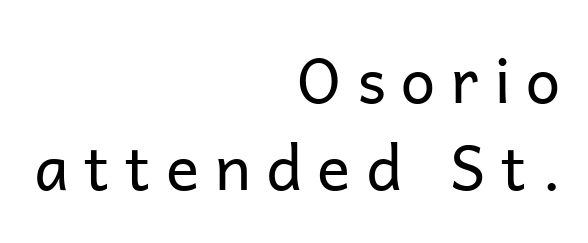
Q: Is the text bold? A: No.
Q: Is the text italic (slanted)? A: No, it is upright.
Q: Is the typeface a serif or a sans-serif typeface? A: Sans-serif.
Q: Is the text underlined? A: No.
Q: How is the paragraph aligned? A: Right-aligned.
Q: Is the spacing between letters normal or unusually wide? A: Unusually wide.
Q: Is the spacing between lines tight, normal or loose? A: Normal.
Q: Width (condensed, normal, or wide)? A: Normal.
Q: Stroke contrast? A: Low.
Q: x-height? A: Medium.
Q: Monospaced? A: No.
